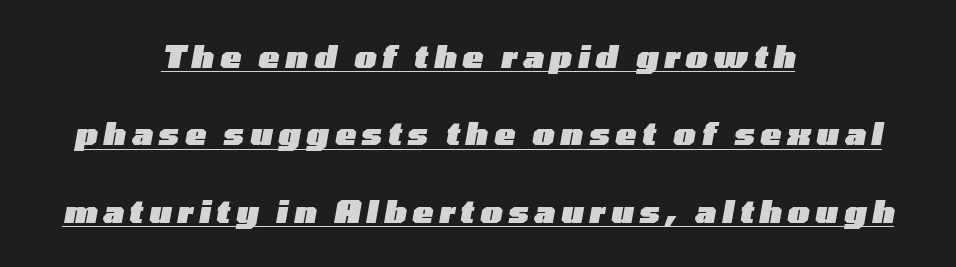
{"italic": "yes", "lean": "right", "slant_degrees": 10, "bold": "yes", "weight": "heavy", "width": "wide", "stroke_contrast": "low", "x_height": "medium", "monospaced": "no", "underline": "yes", "align": "center", "line_spacing": "loose", "line_spacing_ratio": 2.5, "glyph_px": 31}
